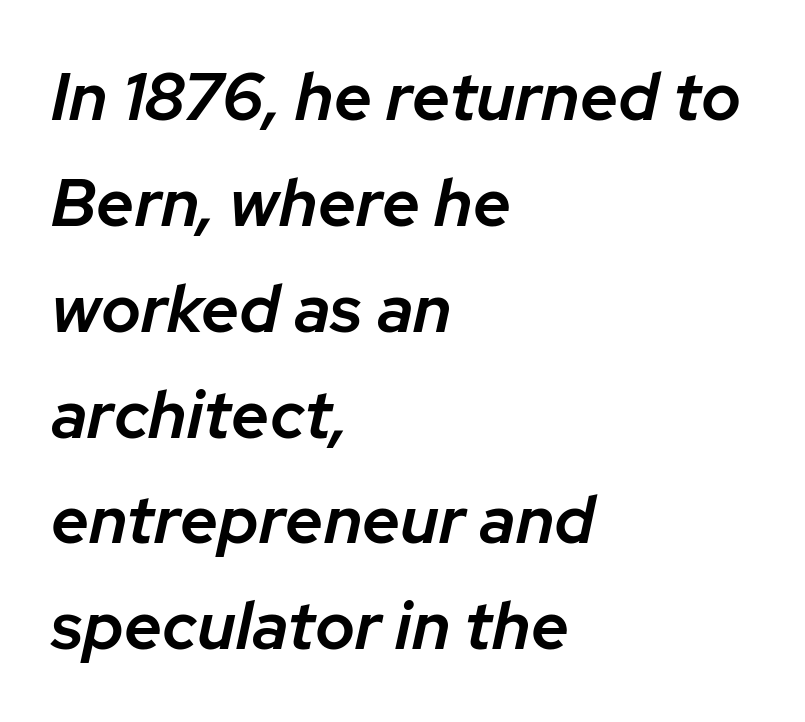
Q: Is the text bold? A: Semi-bold.
Q: Is the text italic (slanted)? A: Yes, it leans right by about 12 degrees.
Q: Is the text underlined? A: No.
Q: How is the paragraph aligned? A: Left-aligned.
Q: Is the spacing between letters normal or unusually wide? A: Normal.
Q: Is the spacing between lines tight, normal or loose? A: Normal.
Q: Width (condensed, normal, or wide)? A: Normal.
Q: Stroke contrast? A: Low.
Q: x-height? A: Medium.
Q: Monospaced? A: No.
